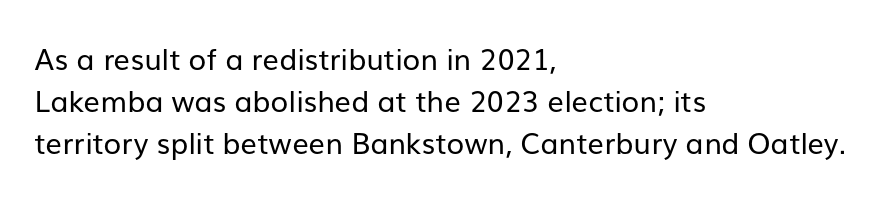
The image shows 29 px regular-weight sans-serif type, upright; set left-aligned, normal line spacing (1.44x), normal letter spacing, not underlined; low stroke contrast and a medium x-height.
